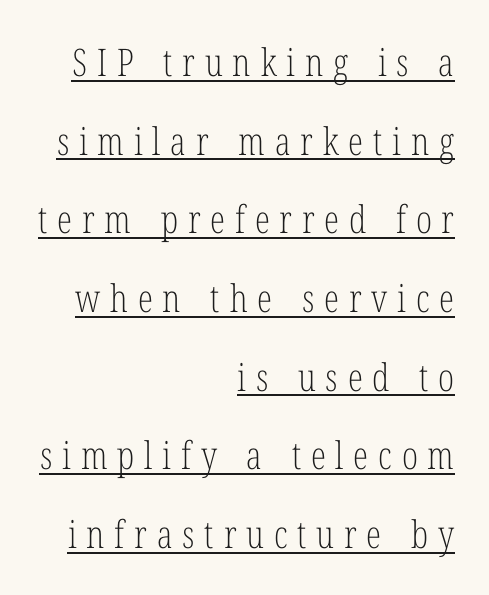
{"serif": "yes", "italic": "no", "bold": "no", "weight": "light", "width": "condensed", "stroke_contrast": "low", "x_height": "medium", "monospaced": "no", "underline": "yes", "align": "right", "line_spacing": "loose", "line_spacing_ratio": 2.07, "letter_spacing": "wide", "letter_spacing_em": 0.26, "glyph_px": 38}
